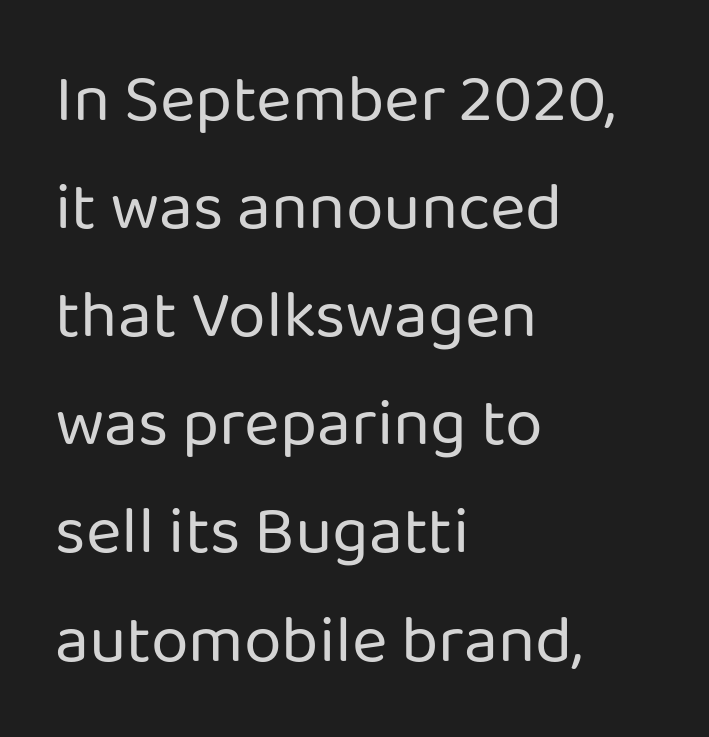
The image shows 68 px regular-weight sans-serif type, upright; set left-aligned, normal line spacing (1.59x), normal letter spacing, not underlined; low stroke contrast and a medium x-height.
